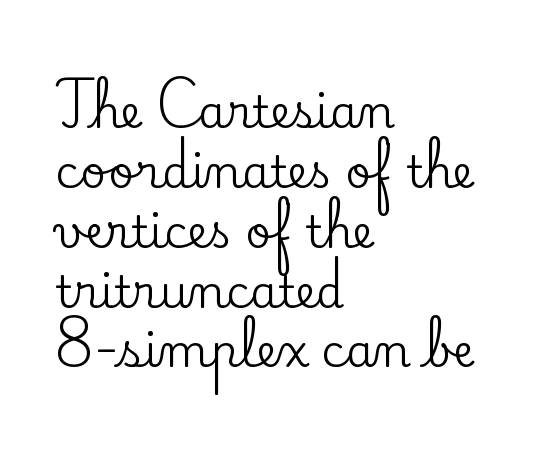
Default kerning and tracking; the words read as compact shapes. To sum up the face: it has serifs. A student would call this left alignment; a typographer would say flush left, rag right. The lettering stays uniformly vertical, giving the passage a roman look. Plain, unruled lines of type.
